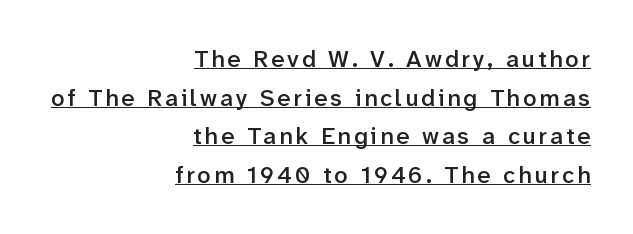
The image shows 24 px text type, upright; set right-aligned, normal line spacing (1.61x), underlined.
